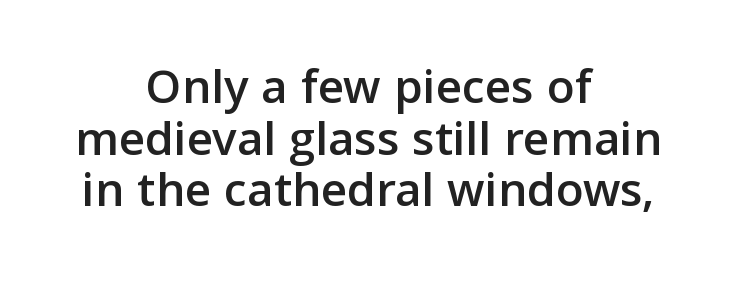
Honestly, the rows look squashed on top of each other. Unlike italic type, these characters show no tilt at all. Quick note: underline off. The letters advance in unequal steps, a hallmark of proportional type. The letters sit at their default tracking, neither squeezed nor spread. Check where the strokes stop: nothing finishes them off — pure sans.
